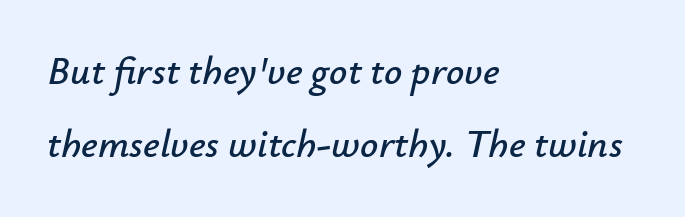
{"italic": "yes", "lean": "right", "slant_degrees": 12, "width": "normal", "stroke_contrast": "low", "x_height": "small", "monospaced": "no", "underline": "no", "align": "left", "line_spacing_ratio": 1.83, "letter_spacing": "normal", "letter_spacing_em": 0.0, "glyph_px": 40}
